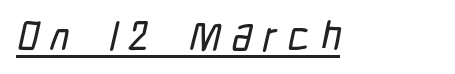
Look at the tracking — it's clearly loosened, letters drifting apart. Regarding serifs, this sample does without them. The rendering uses natural spacing where letterforms have individual widths. What decoration does the sample have? An underline.
